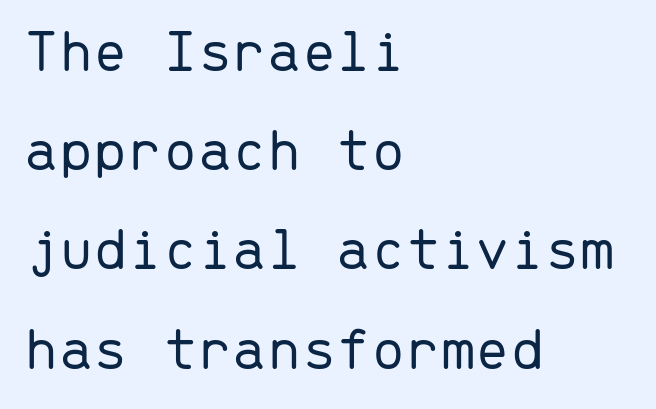
{"serif": "no", "italic": "no", "bold": "no", "weight": "light", "width": "normal", "stroke_contrast": "low", "x_height": "medium", "monospaced": "yes", "underline": "no", "align": "left", "line_spacing": "normal", "line_spacing_ratio": 1.6, "letter_spacing": "normal", "letter_spacing_em": 0.0, "glyph_px": 62}
